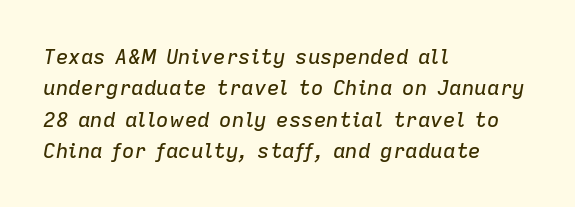
The rendering uses a moderate line-height, typical for paragraphs. Short and long lines alike share a common starting point at left. Letters rest on an invisible, unmarked baseline. The letters are slanted; this is an italic face.
